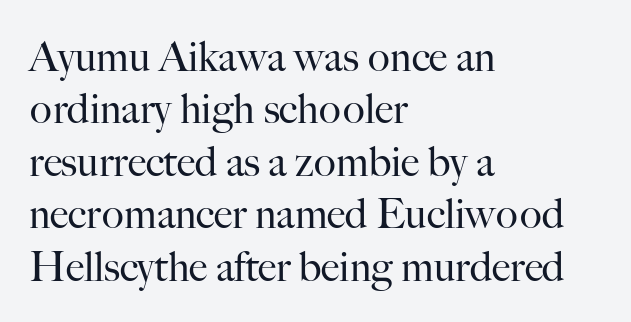
{"serif": "yes", "italic": "no", "bold": "no", "weight": "regular", "width": "normal", "stroke_contrast": "high", "x_height": "small", "monospaced": "no", "underline": "no", "align": "left", "line_spacing": "normal", "line_spacing_ratio": 1.28, "letter_spacing": "normal", "letter_spacing_em": 0.0, "glyph_px": 41}
